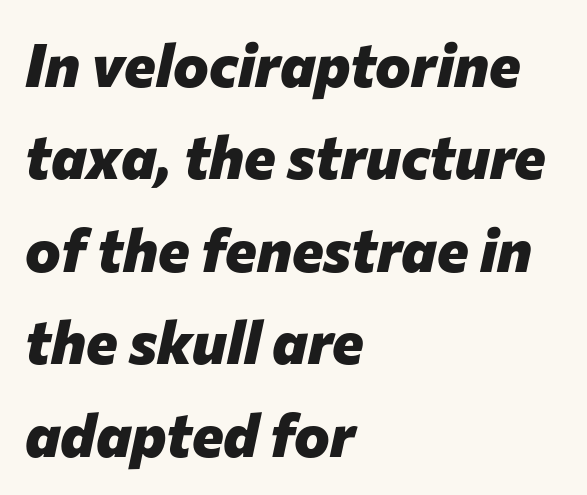
The image shows 60 px heavy type, italic (leaning right); set left-aligned, normal line spacing (1.54x), normal letter spacing, not underlined; low stroke contrast and a medium x-height.
